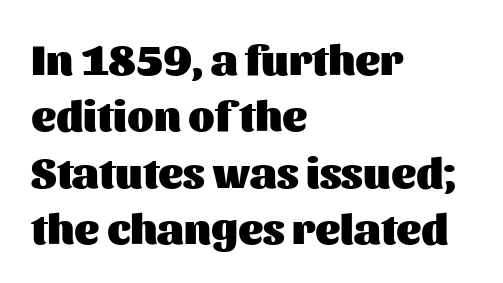
{"serif": "no", "italic": "no", "bold": "yes", "weight": "heavy", "width": "normal", "stroke_contrast": "medium", "x_height": "medium", "monospaced": "no", "underline": "no", "align": "left", "line_spacing": "normal", "line_spacing_ratio": 1.31, "letter_spacing": "normal", "letter_spacing_em": 0.0, "glyph_px": 43}
